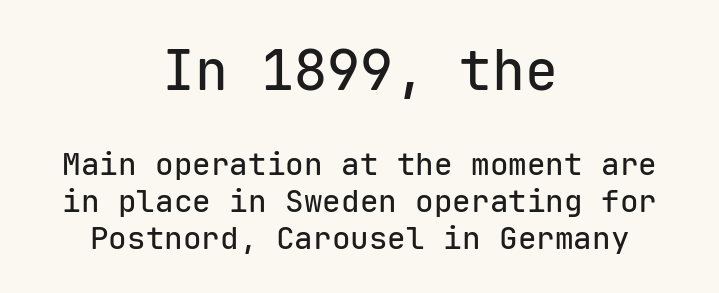
The image shows 55 px sans-serif type, upright, monospaced; set centered, line spacing 1.2x, normal letter spacing, not underlined; the first (top) block is 1.77x larger; low stroke contrast and a medium x-height.
